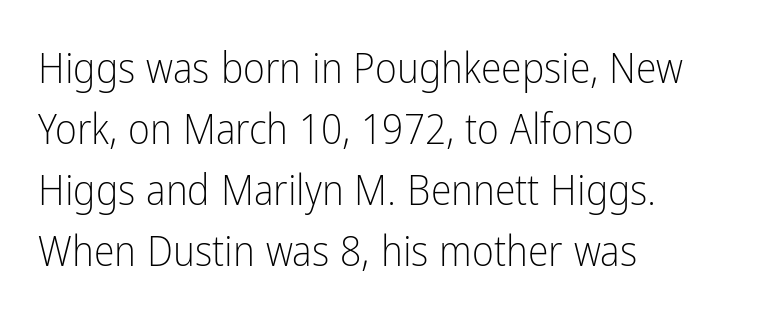
I'd call this a sans setting — the letters go barefoot. Anything drawn beneath the words? Only blank space. Rendered with straight, roman letterforms. This reads as an unemphasized weight, regular at the heaviest. The typesetter chose a ragged-right arrangement here. Think of a printed novel: that variable character pitch is what you see here.
